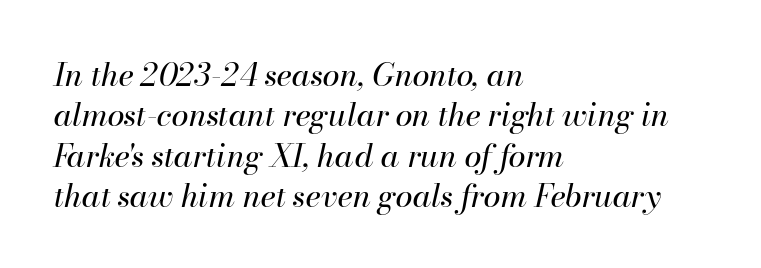
Q: Is the text bold? A: No.
Q: Is the text italic (slanted)? A: Yes, it leans right by about 13 degrees.
Q: Is the text underlined? A: No.
Q: How is the paragraph aligned? A: Left-aligned.
Q: Is the spacing between letters normal or unusually wide? A: Normal.
Q: Is the spacing between lines tight, normal or loose? A: Normal.
Q: Width (condensed, normal, or wide)? A: Normal.
Q: Stroke contrast? A: High.
Q: x-height? A: Small.
Q: Monospaced? A: No.
